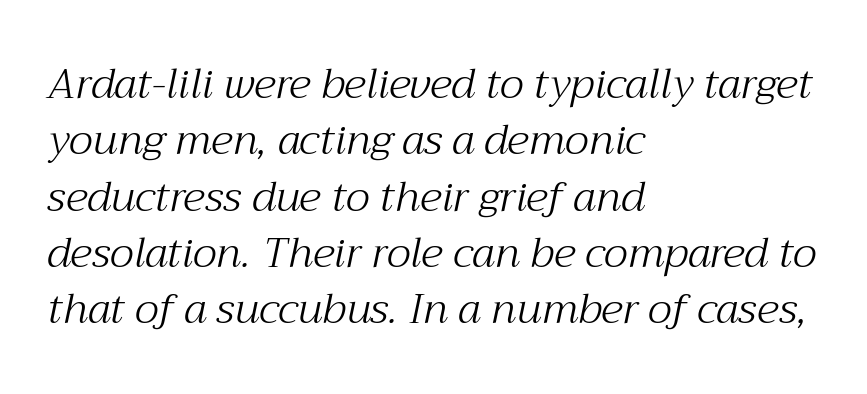
The rag falls on the right side of this text block. Anything drawn beneath the words? Only blank space. How would I describe the line gaps? Plain and ordinary. This is serif lettering, the kind often seen in printed books. The passage shown is not bold in any degree. You can tell it's italic because the verticals aren't actually vertical.
